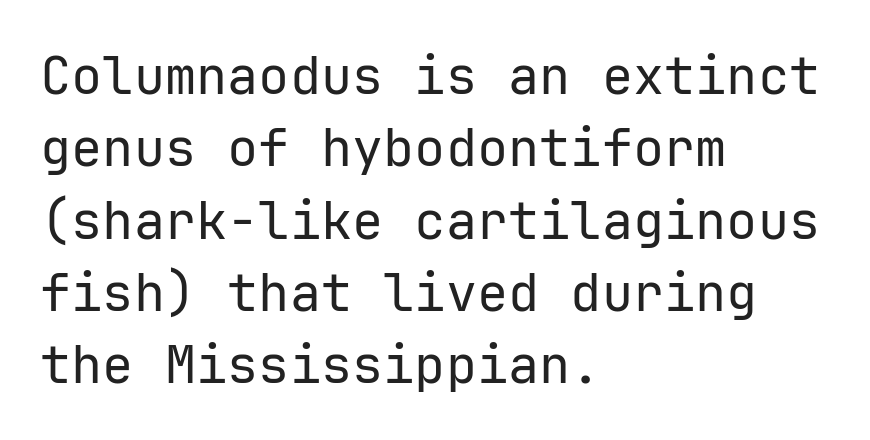
The image shows 52 px regular-weight sans-serif type, upright, monospaced; set left-aligned, normal line spacing (1.39x), normal letter spacing, not underlined; low stroke contrast and a medium x-height.
